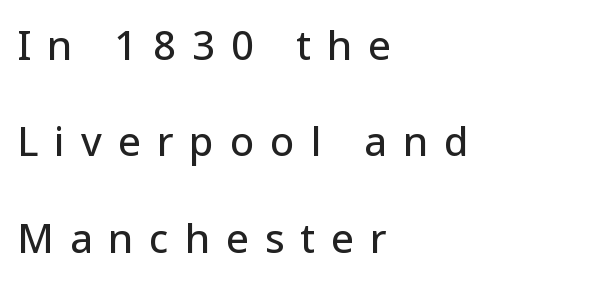
The image shows 40 px sans-serif type, upright; set left-aligned, loose line spacing (2.41x), unusually wide letter spacing (+0.4 em), not underlined; low stroke contrast and a medium x-height.
